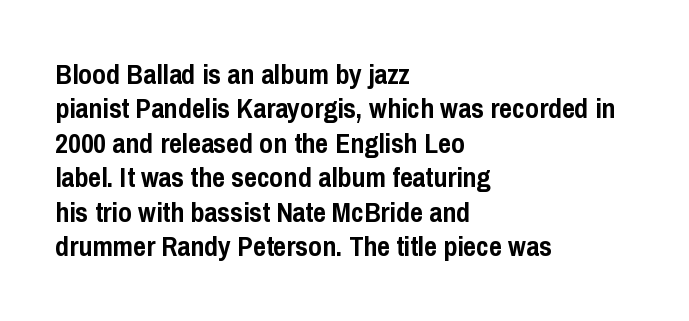
{"serif": "no", "italic": "no", "bold": "yes", "weight": "semibold", "width": "condensed", "stroke_contrast": "low", "x_height": "medium", "monospaced": "no", "underline": "no", "align": "left", "line_spacing_ratio": 1.23, "letter_spacing": "normal", "letter_spacing_em": 0.0, "glyph_px": 28}
